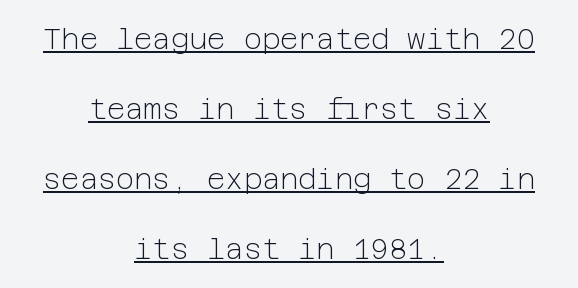
Q: Is the text bold? A: No.
Q: Is the text italic (slanted)? A: No, it is upright.
Q: Is the typeface a serif or a sans-serif typeface? A: Sans-serif.
Q: Is the text underlined? A: Yes.
Q: How is the paragraph aligned? A: Centered.
Q: Is the spacing between letters normal or unusually wide? A: Normal.
Q: Is the spacing between lines tight, normal or loose? A: Loose.
Q: Width (condensed, normal, or wide)? A: Normal.
Q: Stroke contrast? A: Low.
Q: x-height? A: Medium.
